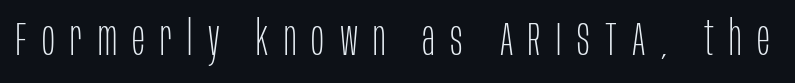
Q: Is the text bold? A: No.
Q: Is the text italic (slanted)? A: No, it is upright.
Q: Is the typeface a serif or a sans-serif typeface? A: Sans-serif.
Q: Is the text underlined? A: No.
Q: Is the spacing between letters normal or unusually wide? A: Unusually wide.
Q: Width (condensed, normal, or wide)? A: Condensed.
Q: Stroke contrast? A: Low.
Q: x-height? A: Large.
Q: Monospaced? A: No.
